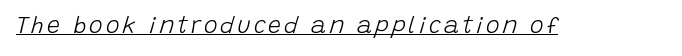
{"italic": "yes", "lean": "right", "slant_degrees": 15, "bold": "no", "underline": "yes", "glyph_px": 23}
